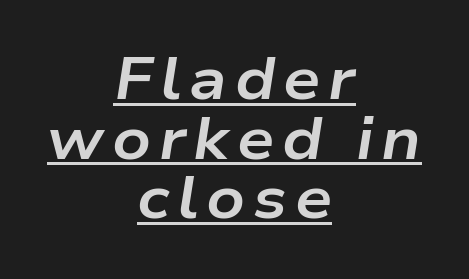
The image shows 59 px bold, wide type, italic (leaning right); set centered, tight line spacing (1.01x), underlined; low stroke contrast and a medium x-height.
